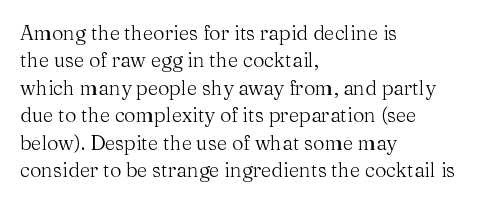
{"italic": "no", "bold": "no", "underline": "no", "align": "left", "line_spacing": "normal", "line_spacing_ratio": 1.37, "letter_spacing": "normal", "letter_spacing_em": 0.0, "glyph_px": 20}
